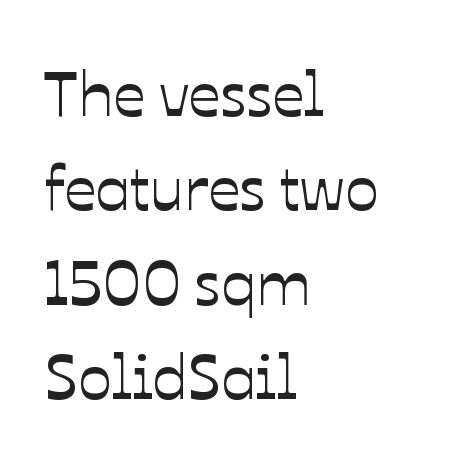
{"italic": "no", "width": "normal", "stroke_contrast": "low", "x_height": "medium", "monospaced": "no", "underline": "no", "align": "left", "line_spacing": "normal", "line_spacing_ratio": 1.5, "letter_spacing": "normal", "letter_spacing_em": 0.0, "glyph_px": 63}
